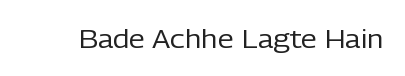
The image shows 26 px text type, upright; set normal letter spacing, not underlined.
